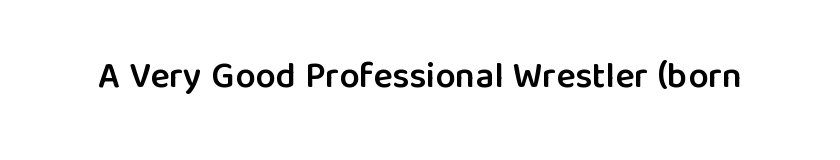
{"serif": "no", "italic": "no", "bold": "semi", "weight": "semibold", "width": "normal", "stroke_contrast": "low", "x_height": "medium", "monospaced": "no", "underline": "no", "letter_spacing": "normal", "letter_spacing_em": 0.0, "glyph_px": 36}
